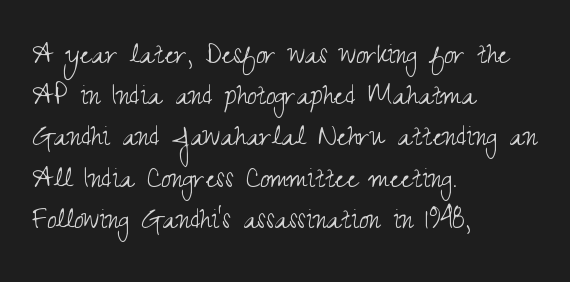
The image shows 33 px light, condensed sans-serif type, upright; set left-aligned, normal line spacing (1.25x), normal letter spacing, not underlined; medium stroke contrast and a small x-height.
